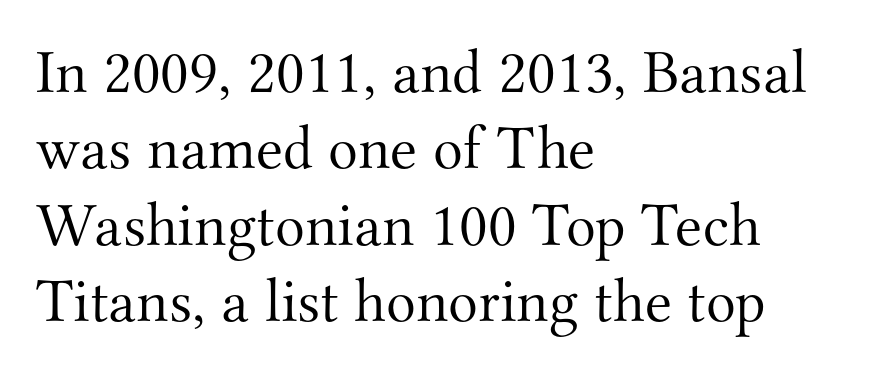
Q: Is the text bold? A: No.
Q: Is the text italic (slanted)? A: No, it is upright.
Q: Is the typeface a serif or a sans-serif typeface? A: Serif.
Q: Is the text underlined? A: No.
Q: How is the paragraph aligned? A: Left-aligned.
Q: Is the spacing between letters normal or unusually wide? A: Normal.
Q: Width (condensed, normal, or wide)? A: Normal.
Q: Stroke contrast? A: Medium.
Q: x-height? A: Small.
Q: Monospaced? A: No.
